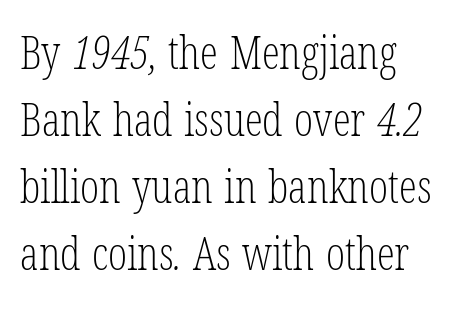
The image shows 45 px light, condensed serif type; set left-aligned, normal line spacing (1.49x), normal letter spacing, not underlined; low stroke contrast and a medium x-height.
